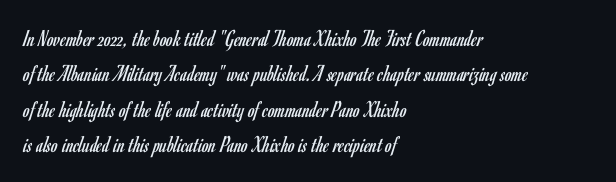
Tracking value appears to be zero — textbook default spacing. Leftover space on each line is placed entirely after the last word. This is not heavy type; no bold has been used.
